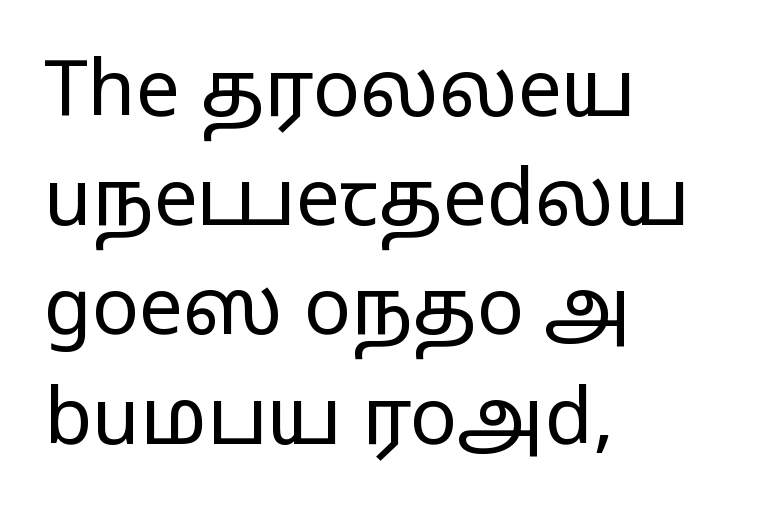
The image shows 78 px regular-weight, wide sans-serif type, upright; set left-aligned, normal line spacing (1.4x), normal letter spacing, not underlined; low stroke contrast and a medium x-height.
